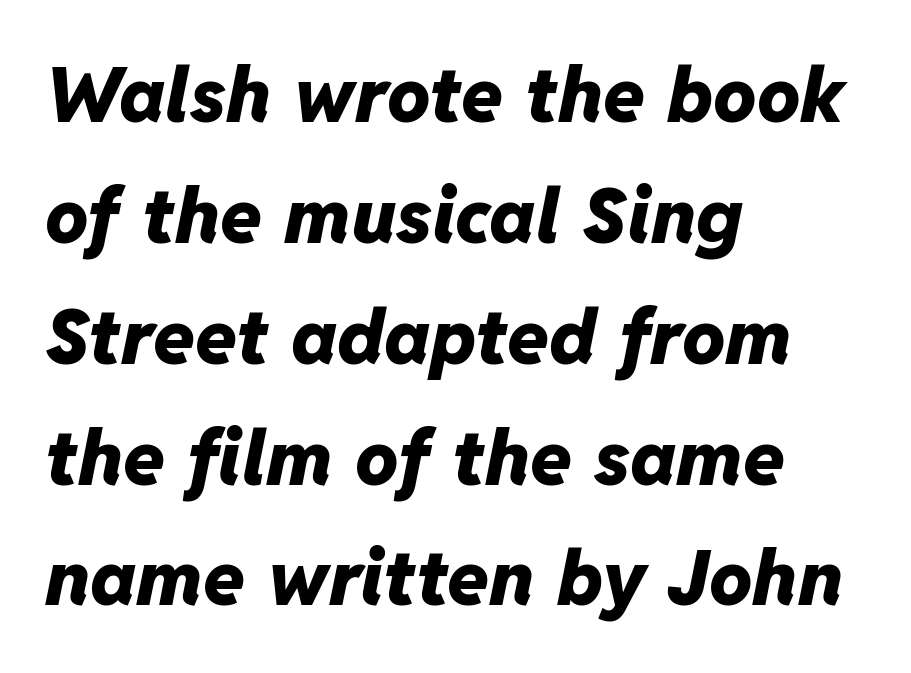
{"italic": "yes", "lean": "right", "slant_degrees": 11, "bold": "yes", "weight": "heavy", "width": "normal", "stroke_contrast": "low", "x_height": "medium", "monospaced": "no", "underline": "no", "align": "left", "line_spacing": "normal", "line_spacing_ratio": 1.59, "letter_spacing": "normal", "letter_spacing_em": 0.0, "glyph_px": 76}
